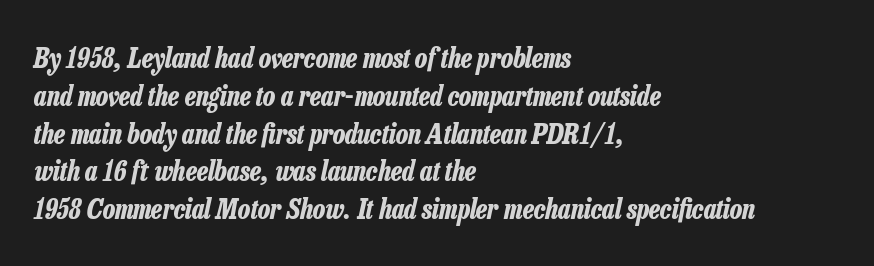
Q: Is the text bold? A: Yes.
Q: Is the text italic (slanted)? A: Yes, it leans right by about 13 degrees.
Q: Is the text underlined? A: No.
Q: How is the paragraph aligned? A: Left-aligned.
Q: Is the spacing between letters normal or unusually wide? A: Normal.
Q: Is the spacing between lines tight, normal or loose? A: Normal.
